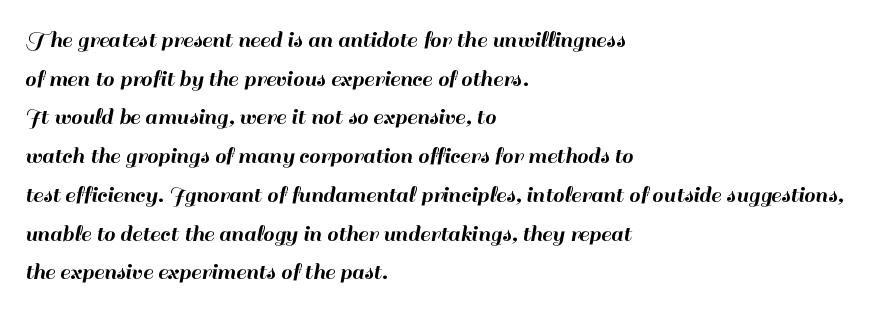
The image shows 25 px text type; set left-aligned, normal line spacing (1.55x), normal letter spacing, not underlined.
